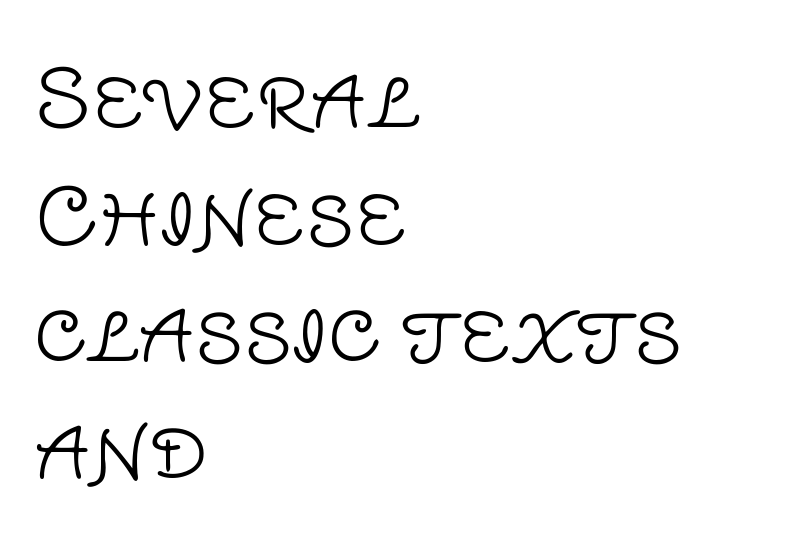
{"serif": "no", "bold": "no", "weight": "light", "width": "normal", "stroke_contrast": "low", "x_height": "large", "monospaced": "no", "underline": "no", "align": "left", "line_spacing": "normal", "line_spacing_ratio": 1.48, "letter_spacing": "normal", "letter_spacing_em": 0.0, "glyph_px": 79}
